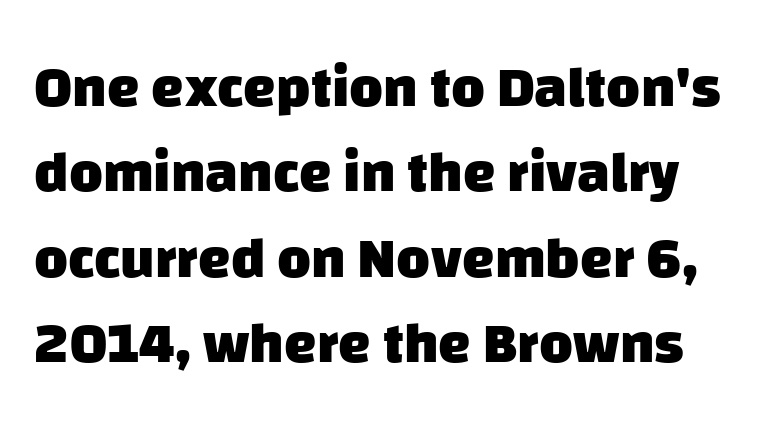
The image shows 58 px heavy sans-serif type; set normal line spacing (1.47x), normal letter spacing, not underlined; low stroke contrast and a large x-height.
